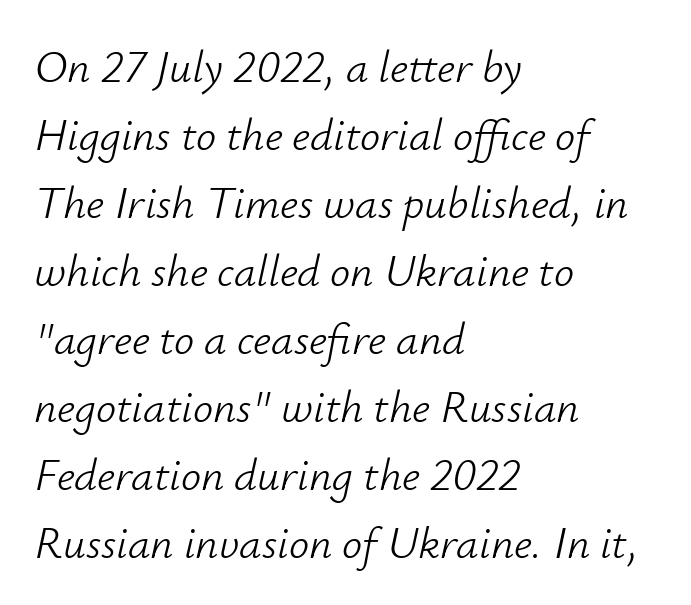
{"italic": "yes", "lean": "right", "slant_degrees": 12, "bold": "no", "weight": "light", "width": "normal", "stroke_contrast": "low", "x_height": "small", "monospaced": "no", "underline": "no", "align": "left", "line_spacing": "normal", "line_spacing_ratio": 1.51, "letter_spacing": "normal", "letter_spacing_em": 0.0, "glyph_px": 45}
